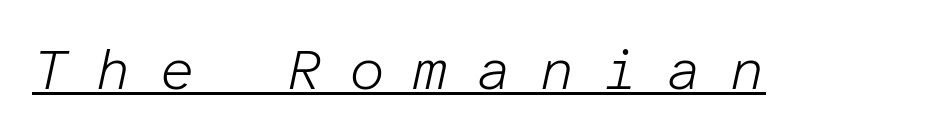
{"italic": "yes", "lean": "right", "slant_degrees": 12, "bold": "no", "weight": "light", "width": "normal", "stroke_contrast": "low", "x_height": "medium", "monospaced": "yes", "underline": "yes", "letter_spacing": "wide", "letter_spacing_em": 0.48, "glyph_px": 57}
